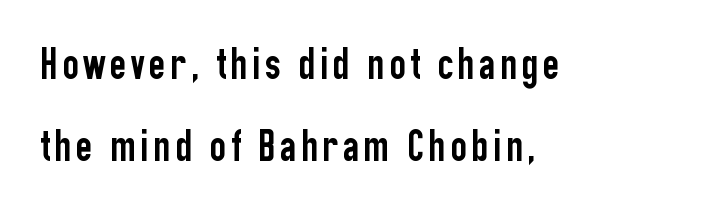
Q: Is the text italic (slanted)? A: No, it is upright.
Q: Is the typeface a serif or a sans-serif typeface? A: Sans-serif.
Q: Is the text underlined? A: No.
Q: How is the paragraph aligned? A: Left-aligned.
Q: Width (condensed, normal, or wide)? A: Condensed.
Q: Stroke contrast? A: Low.
Q: x-height? A: Medium.
Q: Monospaced? A: No.
